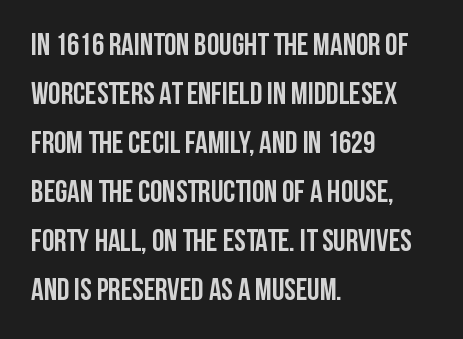
The image shows 31 px semibold, condensed sans-serif type, upright; set left-aligned, normal line spacing (1.58x), normal letter spacing, not underlined; low stroke contrast and a large x-height.
